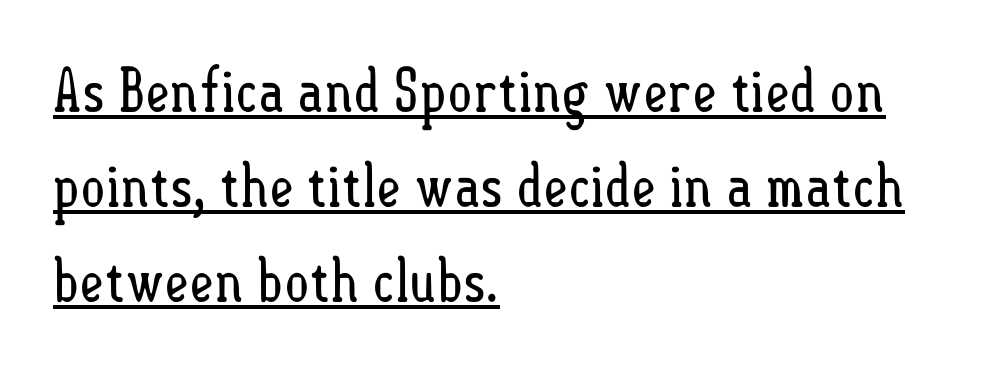
The image shows 60 px regular-weight, condensed type, upright; set left-aligned, normal line spacing (1.58x), normal letter spacing, underlined; low stroke contrast and a small x-height.
